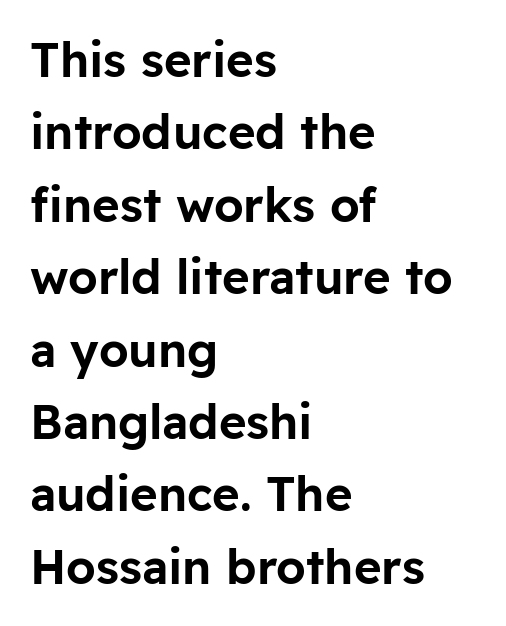
The rendering uses natural spacing where letterforms have individual widths. Anything drawn beneath the words? Only blank space. Does the copy run flush right? No — it runs flush left. These lines sit exactly where default settings would place them.
